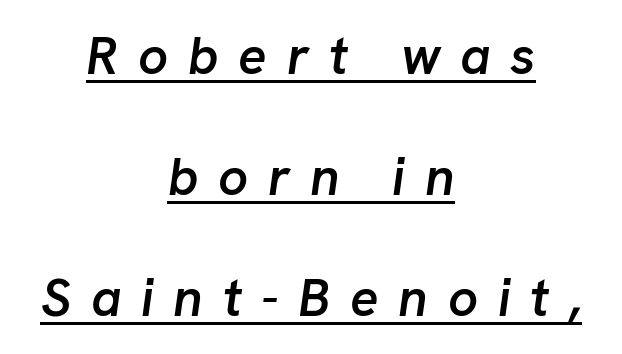
These lines are rendered in a variable-pitch font. A semibold gives these letters moderate extra thickness, short of bold. The setting favours the middle, as headings and verse often do. Interline gaps are noticeably wide in this sample. Would a proofreader flag this as italicized? Yes. Every word sits above its own underline.
